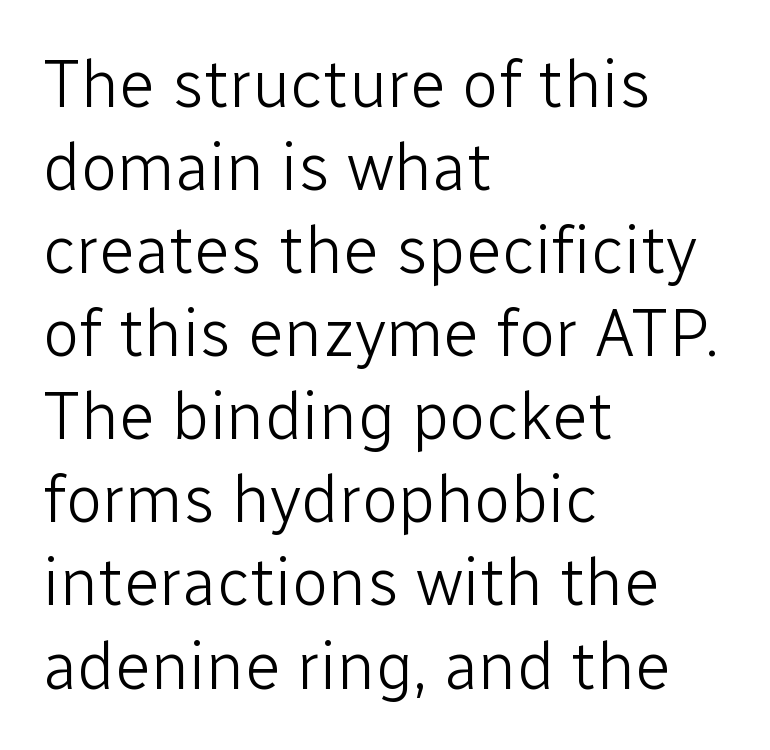
Q: Is the text bold? A: No.
Q: Is the text italic (slanted)? A: No, it is upright.
Q: Is the typeface a serif or a sans-serif typeface? A: Sans-serif.
Q: Is the text underlined? A: No.
Q: How is the paragraph aligned? A: Left-aligned.
Q: Is the spacing between letters normal or unusually wide? A: Normal.
Q: Width (condensed, normal, or wide)? A: Normal.
Q: Stroke contrast? A: Low.
Q: x-height? A: Medium.
Q: Monospaced? A: No.
